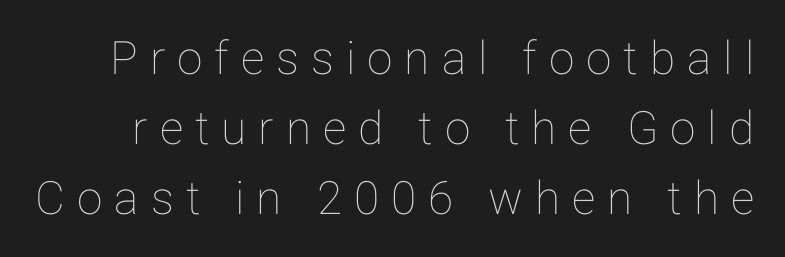
The image shows 46 px text type, upright; set normal line spacing (1.52x), unusually wide letter spacing (+0.26 em), not underlined; low stroke contrast and a medium x-height.
